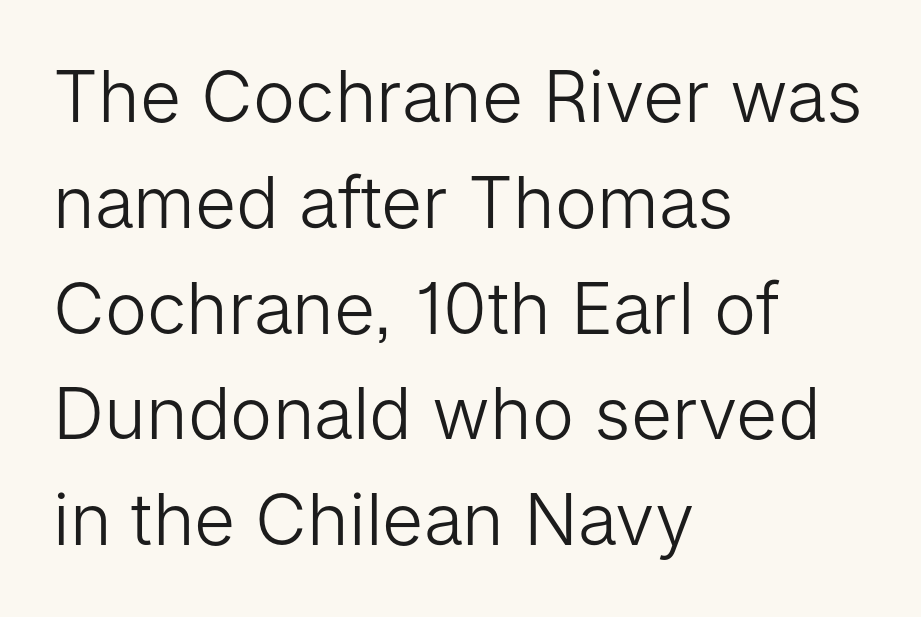
The image shows 71 px light sans-serif type, upright; set left-aligned, normal line spacing (1.49x), normal letter spacing, not underlined; low stroke contrast and a medium x-height.
